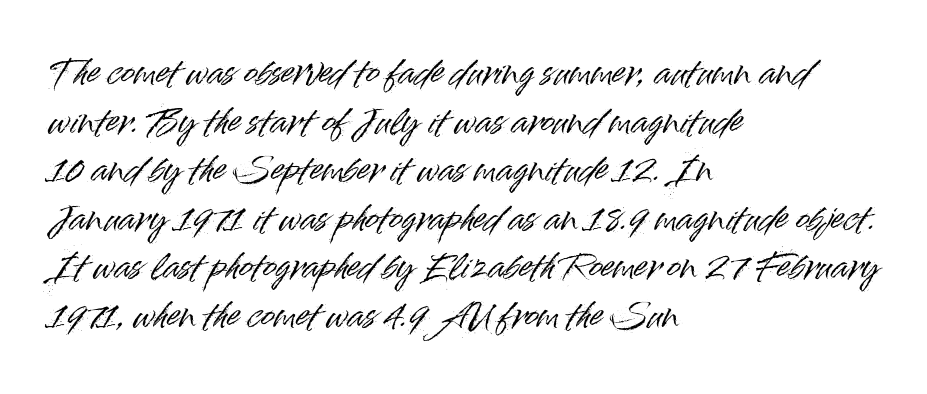
Q: Is the text italic (slanted)? A: Yes.
Q: Is the typeface a serif or a sans-serif typeface? A: Sans-serif.
Q: Is the text underlined? A: No.
Q: How is the paragraph aligned? A: Left-aligned.
Q: Is the spacing between letters normal or unusually wide? A: Normal.
Q: Is the spacing between lines tight, normal or loose? A: Normal.
Q: Width (condensed, normal, or wide)? A: Normal.
Q: Stroke contrast? A: High.
Q: x-height? A: Small.
Q: Monospaced? A: No.
